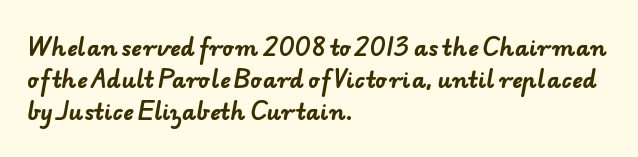
{"bold": "yes", "underline": "no", "align": "left", "line_spacing": "normal", "line_spacing_ratio": 1.45, "letter_spacing": "normal", "letter_spacing_em": 0.0, "glyph_px": 22}
